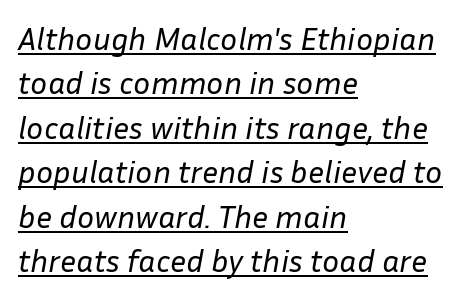
The axis of the letterforms is tilted away from vertical. Note the varied advance widths — an 'i' is clearly narrower than an 'm'. Does extra space separate the letters? No, they use regular spacing. The cut favours lightness, reaching ordinary text weight at its darkest. In designer terms, the underline attribute is active on this setting. The rag falls on the right side of this text block.
